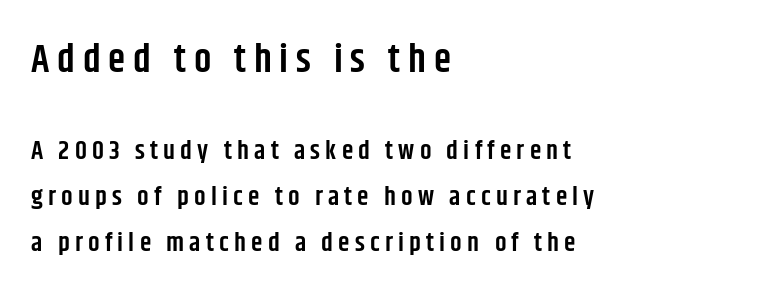
{"serif": "no", "italic": "no", "bold": "semi", "weight": "semibold", "width": "condensed", "stroke_contrast": "low", "x_height": "large", "monospaced": "no", "underline": "no", "align": "left", "line_spacing_ratio": 1.77, "letter_spacing": "wide", "letter_spacing_em": 0.2, "larger_block": "first", "size_ratio": 1.5, "glyph_px": 39}
